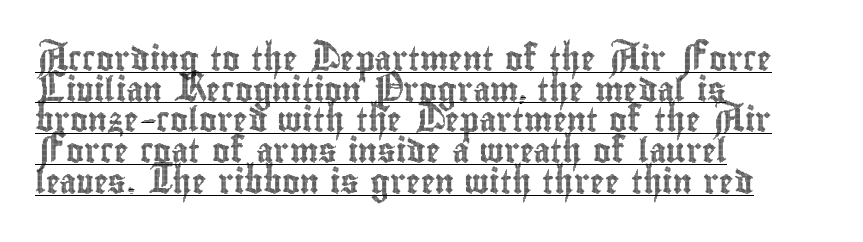
Q: Is the text italic (slanted)? A: No, it is upright.
Q: Is the text underlined? A: Yes.
Q: How is the paragraph aligned? A: Left-aligned.
Q: Is the spacing between letters normal or unusually wide? A: Normal.
Q: Is the spacing between lines tight, normal or loose? A: Normal.
